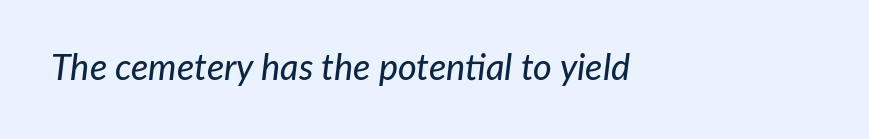
Q: Is the text italic (slanted)? A: Yes, it leans right by about 7 degrees.
Q: Is the text underlined? A: No.
Q: Is the spacing between letters normal or unusually wide? A: Normal.
Q: Width (condensed, normal, or wide)? A: Normal.
Q: Stroke contrast? A: Low.
Q: x-height? A: Medium.
Q: Monospaced? A: No.
